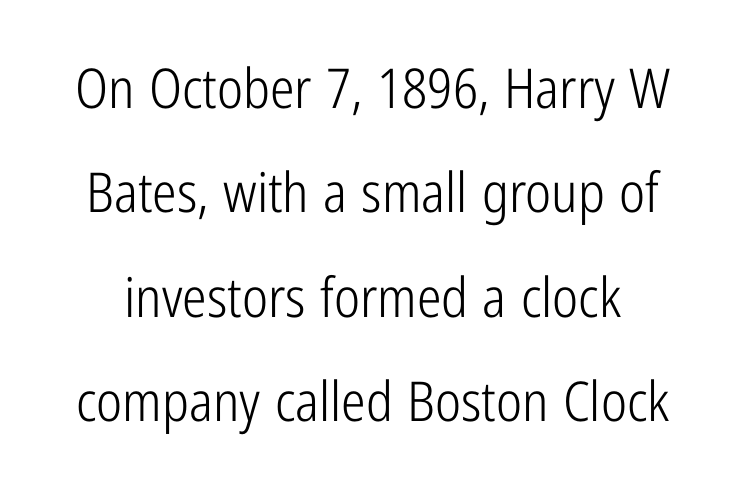
Q: Is the text bold? A: No.
Q: Is the text italic (slanted)? A: No, it is upright.
Q: Is the typeface a serif or a sans-serif typeface? A: Sans-serif.
Q: Is the text underlined? A: No.
Q: Is the spacing between letters normal or unusually wide? A: Normal.
Q: Is the spacing between lines tight, normal or loose? A: Loose.
Q: Width (condensed, normal, or wide)? A: Condensed.
Q: Stroke contrast? A: Low.
Q: x-height? A: Medium.
Q: Monospaced? A: No.
